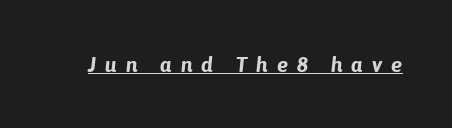
Q: Is the text bold? A: Yes.
Q: Is the text italic (slanted)? A: Yes, it leans right by about 6 degrees.
Q: Is the text underlined? A: Yes.
Q: Is the spacing between letters normal or unusually wide? A: Unusually wide.
